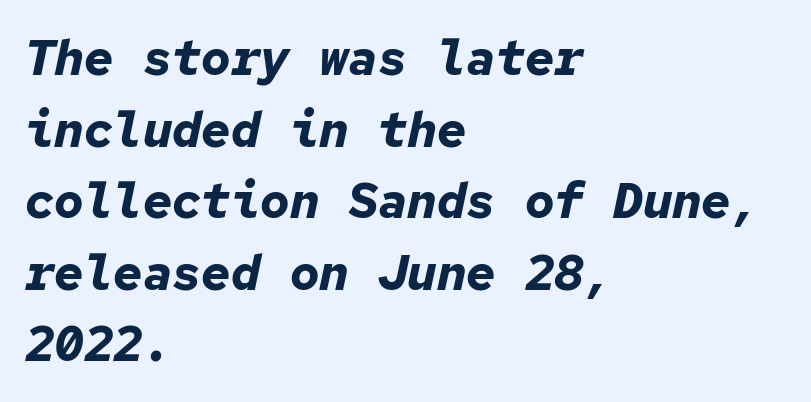
Q: Is the text bold? A: Yes.
Q: Is the text italic (slanted)? A: Yes, it leans right by about 12 degrees.
Q: Is the text underlined? A: No.
Q: How is the paragraph aligned? A: Left-aligned.
Q: Is the spacing between letters normal or unusually wide? A: Normal.
Q: Is the spacing between lines tight, normal or loose? A: Normal.
Q: Width (condensed, normal, or wide)? A: Normal.
Q: Stroke contrast? A: Low.
Q: x-height? A: Medium.
Q: Monospaced? A: Yes.
